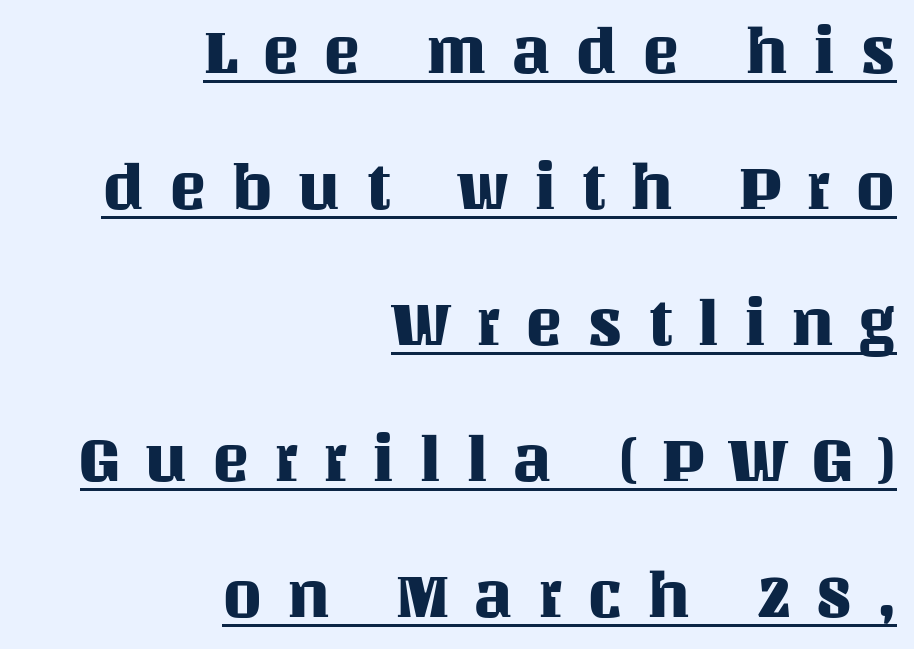
Tracking here is generous; glyphs stand well apart from one another. Looks like regular typesetting: each glyph gets only the width it needs. Students, observe the line beneath the letters — that is underlining. A flush-right, rag-left setting is used for this passage.
